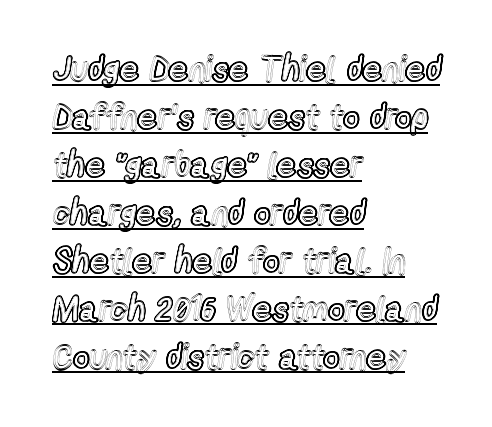
Q: Is the text italic (slanted)? A: Yes.
Q: Is the text underlined? A: Yes.
Q: How is the paragraph aligned? A: Left-aligned.
Q: Is the spacing between letters normal or unusually wide? A: Normal.
Q: Is the spacing between lines tight, normal or loose? A: Normal.
Q: Width (condensed, normal, or wide)? A: Condensed.
Q: x-height? A: Medium.
Q: Monospaced? A: No.
